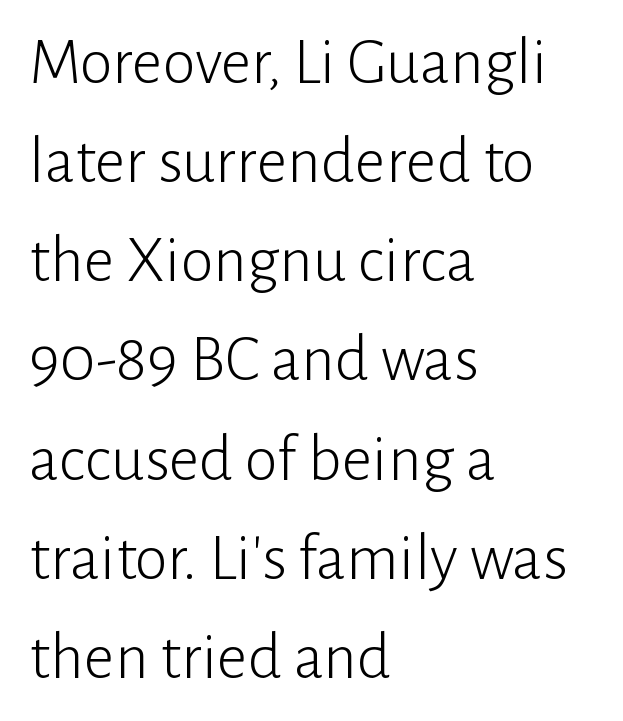
Leftover space on each line is placed entirely after the last word. Line spacing here is normal. This rendering features lettering with no underline. Proportional: the letters do not fall into vertical columns. What kind of face is this? One without serifs — a sans.
